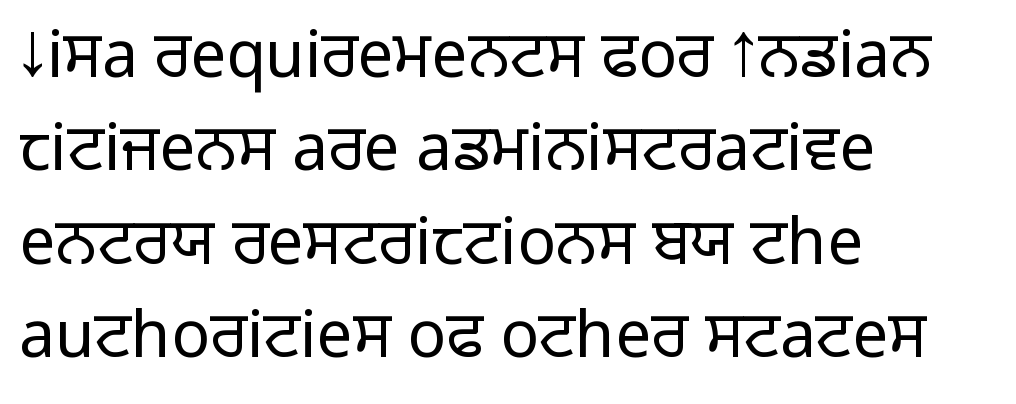
Looks like regular typesetting: each glyph gets only the width it needs. What's the leading like? Ordinary, nothing unusual. Letters rest on an invisible, unmarked baseline. Every character sits straight up, as roman type does. The gaps between neighbouring characters are ordinary and unremarkable.
